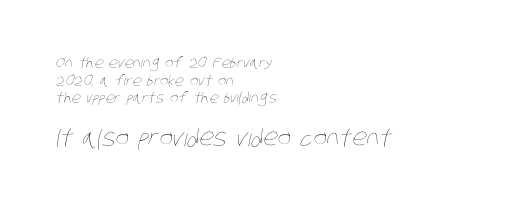
Q: Is the text bold? A: No.
Q: Is the text underlined? A: No.
Q: How is the paragraph aligned? A: Left-aligned.
Q: Is the spacing between letters normal or unusually wide? A: Normal.
Q: Is the spacing between lines tight, normal or loose? A: Normal.
Q: Which block of text is set in a larger size, the first (top) or the second (bottom)? A: The second (bottom) one.
